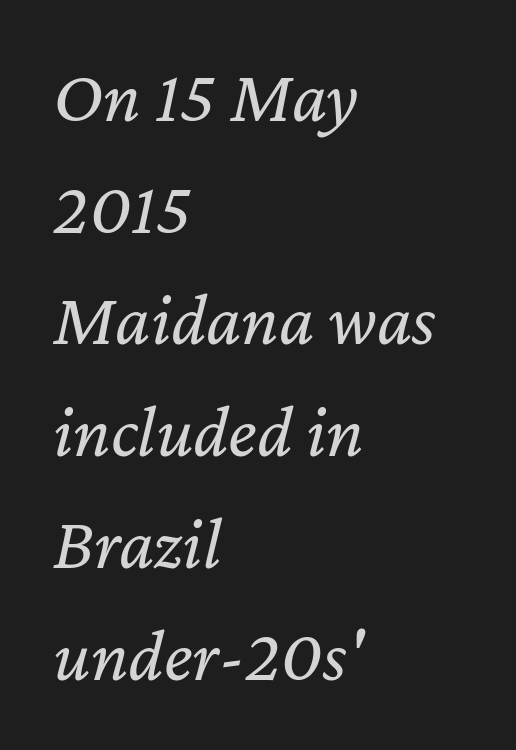
{"italic": "yes", "lean": "right", "slant_degrees": 12, "bold": "no", "weight": "regular", "width": "normal", "stroke_contrast": "low", "x_height": "medium", "monospaced": "no", "underline": "no", "align": "left", "line_spacing": "normal", "line_spacing_ratio": 1.49, "letter_spacing": "normal", "letter_spacing_em": 0.0, "glyph_px": 75}
